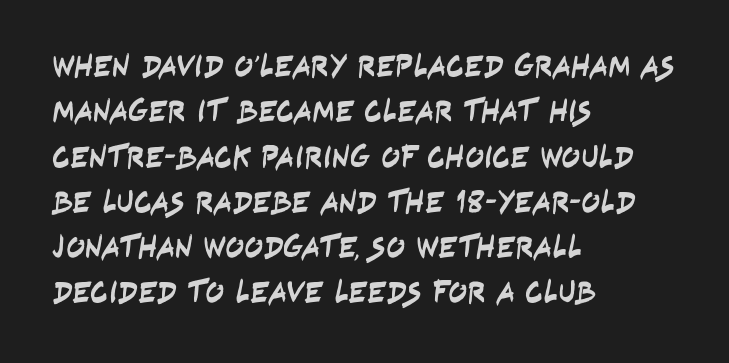
Q: Is the typeface a serif or a sans-serif typeface? A: Sans-serif.
Q: Is the text underlined? A: No.
Q: How is the paragraph aligned? A: Left-aligned.
Q: Is the spacing between letters normal or unusually wide? A: Normal.
Q: Is the spacing between lines tight, normal or loose? A: Normal.
Q: Width (condensed, normal, or wide)? A: Condensed.
Q: Stroke contrast? A: Low.
Q: x-height? A: Large.
Q: Monospaced? A: No.
